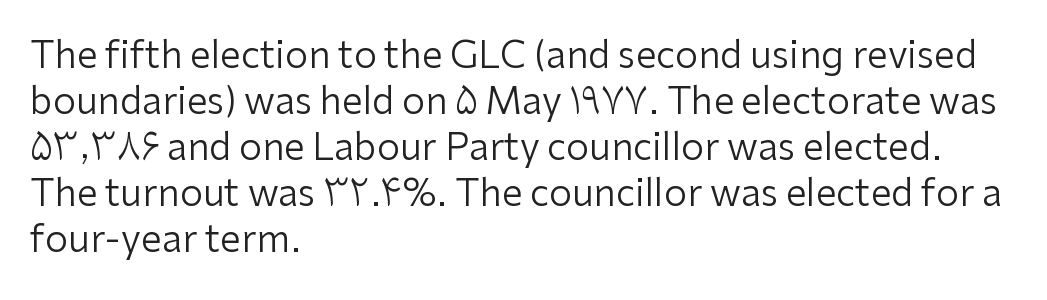
The image shows 37 px regular-weight sans-serif type, upright; set left-aligned, line spacing 1.24x, normal letter spacing, not underlined; low stroke contrast and a medium x-height.
